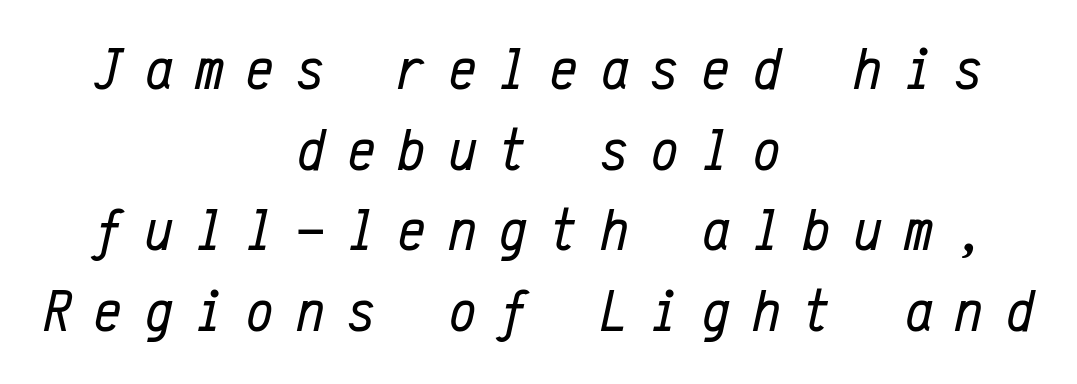
{"italic": "yes", "lean": "right", "slant_degrees": 12, "bold": "no", "weight": "regular", "width": "condensed", "stroke_contrast": "low", "x_height": "medium", "monospaced": "yes", "underline": "no", "align": "center", "line_spacing": "normal", "line_spacing_ratio": 1.32, "letter_spacing": "wide", "letter_spacing_em": 0.38, "glyph_px": 61}
